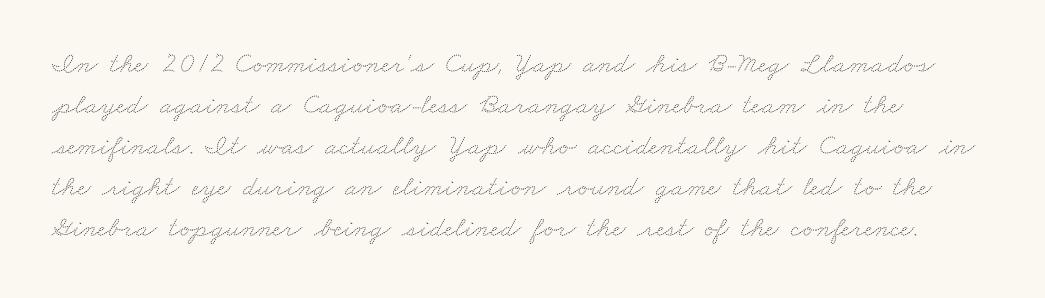
Decoration check: the copy has no underline. Is this a fixed-width face? No — the glyphs have proportional, varying widths. The cut favours lightness, reaching ordinary text weight at its darkest. Regarding leading, the lines here are spaced in the standard way. Honestly, the letter spacing is just normal — you wouldn't notice it.
